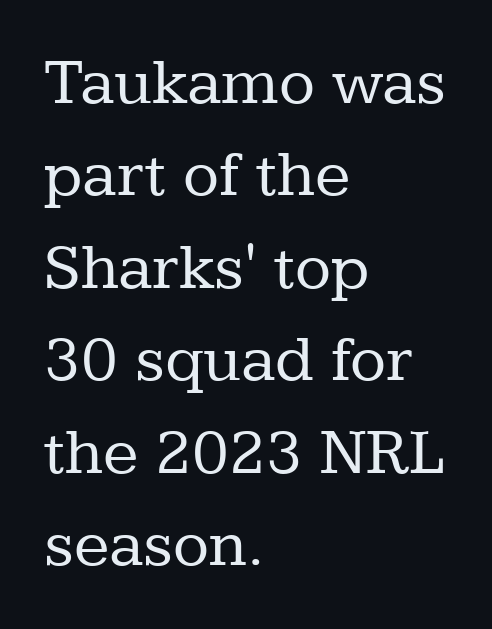
Is the type heavy? It reads as light-to-regular instead. Compared with typical body copy, the letter spacing here is the same. Is there much room between lines? A standard amount, neither cramped nor airy. The rendering anchors every line to the left-hand side.
